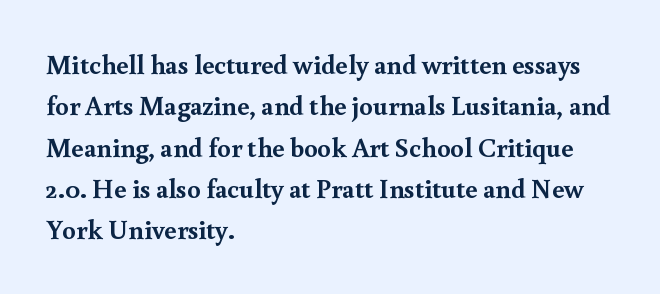
The image shows 27 px bold type, upright; set left-aligned, normal line spacing (1.53x), normal letter spacing, not underlined.
